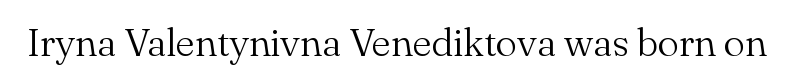
Letterform terminals end in serifs throughout the passage. Is there any slant? The stems are plumb. This rendering leaves character spacing at its baseline value. Is this a fixed-width face? No — the glyphs have proportional, varying widths.
